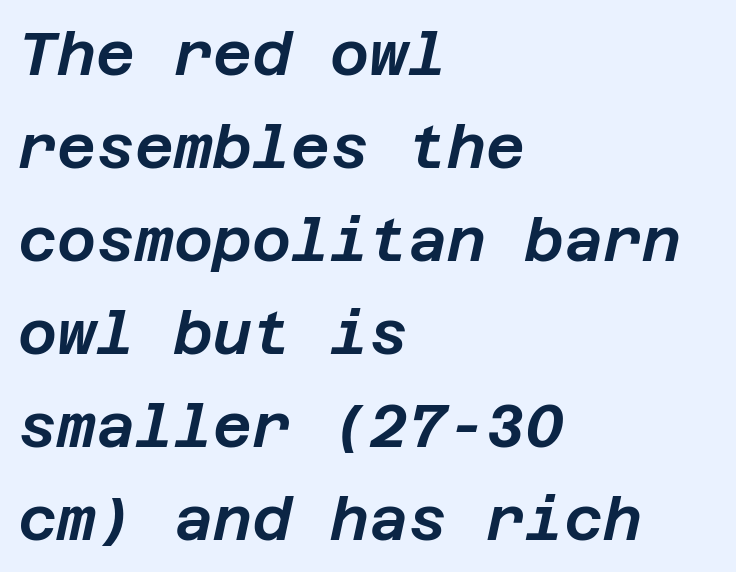
Slant detected: the letters are inclined. Line beginnings align vertically; line endings do not. Descenders hang freely into open space. The letterforms sit shoulder to shoulder at normal distance. Line spacing here is normal.
